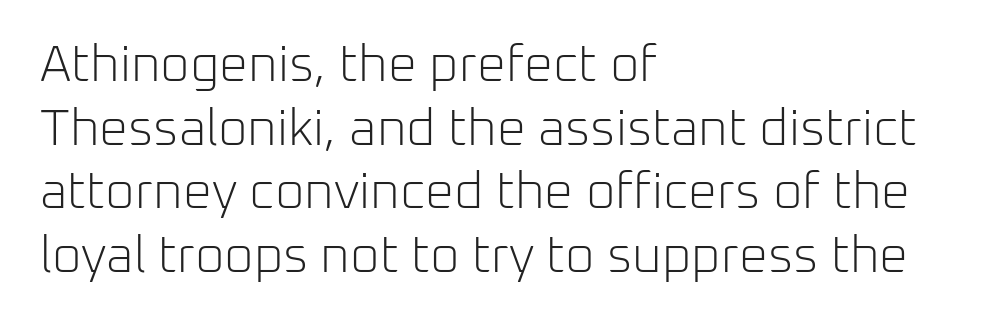
The image shows 51 px light sans-serif type, upright; set left-aligned, normal line spacing (1.25x), normal letter spacing, not underlined; low stroke contrast and a medium x-height.
